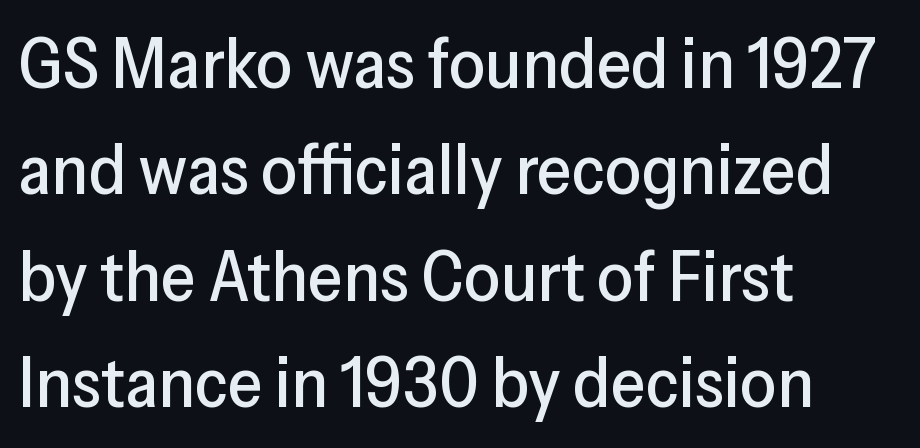
Does extra space separate the letters? No, they use regular spacing. The rendering uses natural spacing where letterforms have individual widths. Left-aligned paragraph, ragged on the right. Ascenders rise straight up at ninety degrees.
